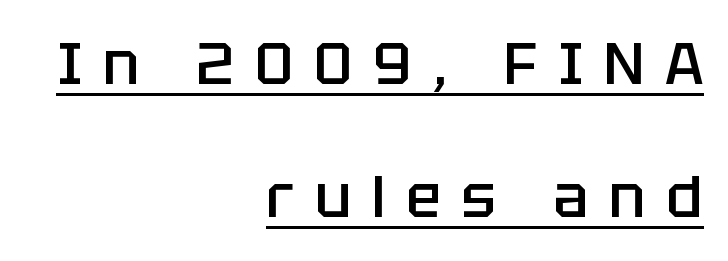
The image shows 59 px semibold sans-serif type, upright; set right-aligned, loose line spacing (2.26x), unusually wide letter spacing (+0.35 em), underlined; low stroke contrast and a large x-height.
